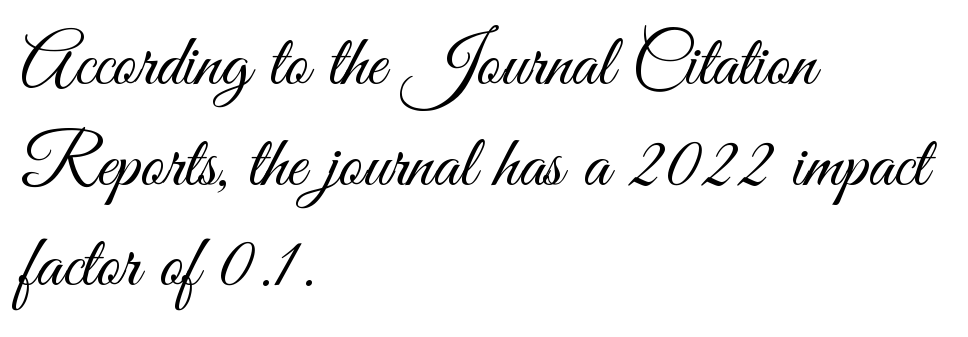
Alignment: flush left. Weight: not bold — regular or lighter. Typographically, this falls in the sans-serif category. You could not count columns in this text — the font is proportionally spaced. How would I describe the line gaps? Plain and ordinary.
